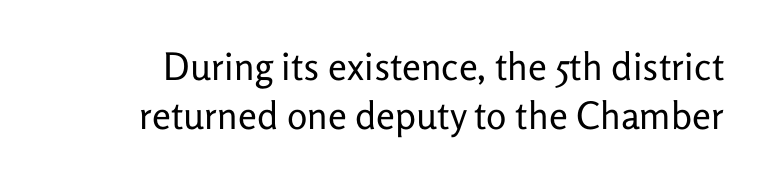
Q: Is the text bold? A: No.
Q: Is the text italic (slanted)? A: No, it is upright.
Q: Is the typeface a serif or a sans-serif typeface? A: Sans-serif.
Q: Is the text underlined? A: No.
Q: Is the spacing between letters normal or unusually wide? A: Normal.
Q: Is the spacing between lines tight, normal or loose? A: Normal.
Q: Width (condensed, normal, or wide)? A: Normal.
Q: Stroke contrast? A: Low.
Q: x-height? A: Medium.
Q: Monospaced? A: No.
